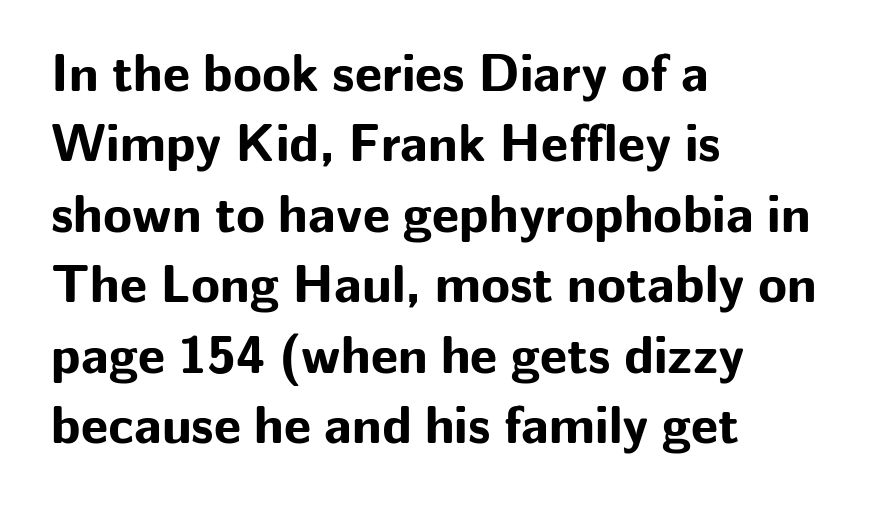
{"serif": "no", "italic": "no", "bold": "yes", "weight": "bold", "width": "normal", "stroke_contrast": "low", "x_height": "medium", "monospaced": "no", "underline": "no", "align": "left", "line_spacing": "normal", "line_spacing_ratio": 1.33, "letter_spacing": "normal", "letter_spacing_em": 0.0, "glyph_px": 53}
